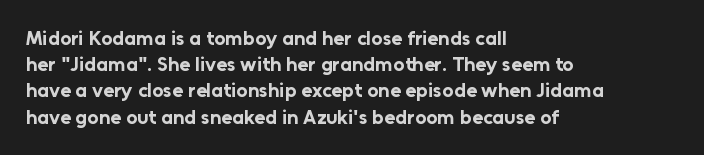
Q: Is the text bold? A: Yes.
Q: Is the text italic (slanted)? A: No, it is upright.
Q: Is the text underlined? A: No.
Q: How is the paragraph aligned? A: Left-aligned.
Q: Is the spacing between letters normal or unusually wide? A: Normal.
Q: Is the spacing between lines tight, normal or loose? A: Normal.
